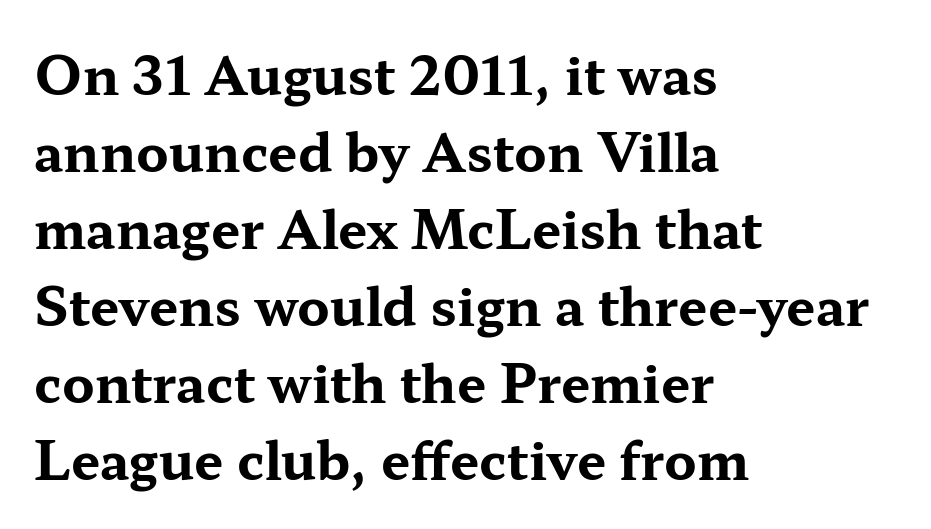
Check where the strokes stop: tiny serifs finish them off. Rows of type keep a routine distance in the vertical direction. Italic: no, the glyphs are upright roman. These lines carry a lot of weight — the face is fully bold. Look at the tracking — it's just the regular setting, nothing added. Think of a printed novel: that variable character pitch is what you see here.
